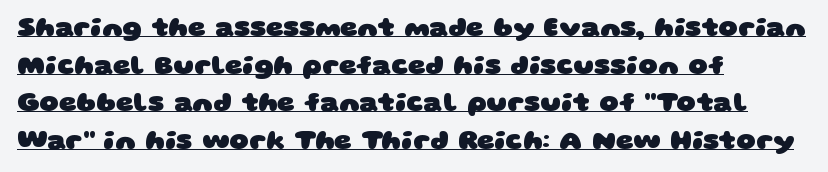
You could call the tracking neutral — neither tight nor loose. The rag falls on the right side of this text block. The rendering uses the underline text-decoration. This sample keeps an unexceptional amount of space between lines.
